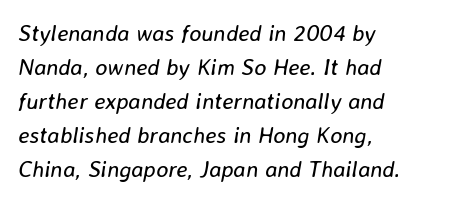
The image shows 23 px text type, italic (leaning right); set left-aligned, normal line spacing (1.48x), normal letter spacing, not underlined.
